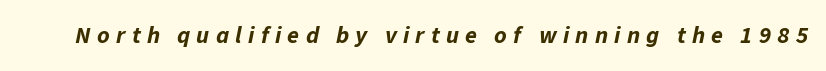
Strokes here are thick enough to call this a true bold. There is plenty of visible air inserted between adjacent glyphs. Would a proofreader flag this as italicized? Yes. Nobody drew a line under any word here.
